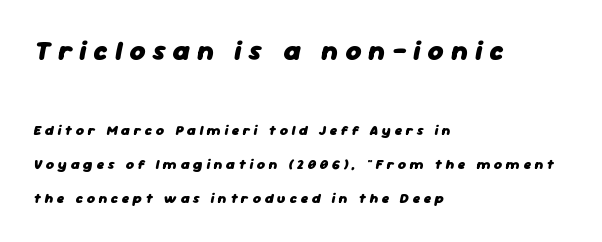
The image shows 27 px bold type, italic (leaning right); set left-aligned, loose line spacing (2.45x), unusually wide letter spacing (+0.26 em), not underlined; the first (top) block is 1.93x larger.
